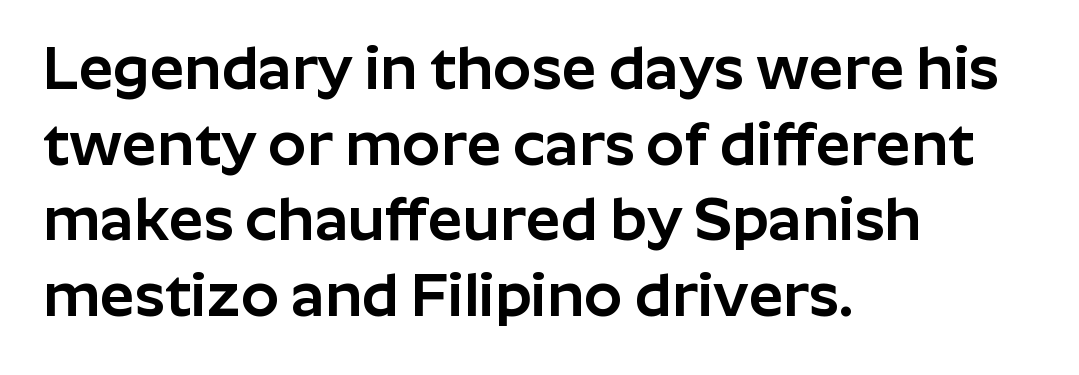
{"serif": "no", "italic": "no", "width": "normal", "stroke_contrast": "low", "x_height": "medium", "monospaced": "no", "underline": "no", "align": "left", "line_spacing_ratio": 1.24, "letter_spacing": "normal", "letter_spacing_em": 0.0, "glyph_px": 61}
